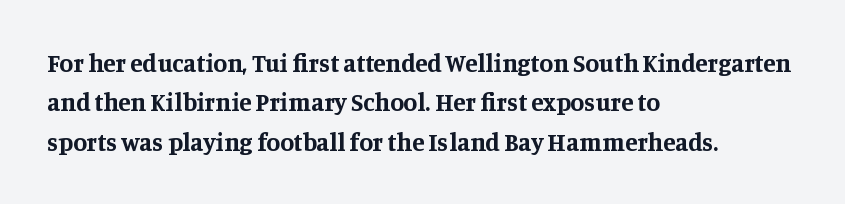
{"italic": "no", "bold": "yes", "underline": "no", "align": "left", "line_spacing": "normal", "line_spacing_ratio": 1.58, "letter_spacing": "normal", "letter_spacing_em": 0.0, "glyph_px": 25}
